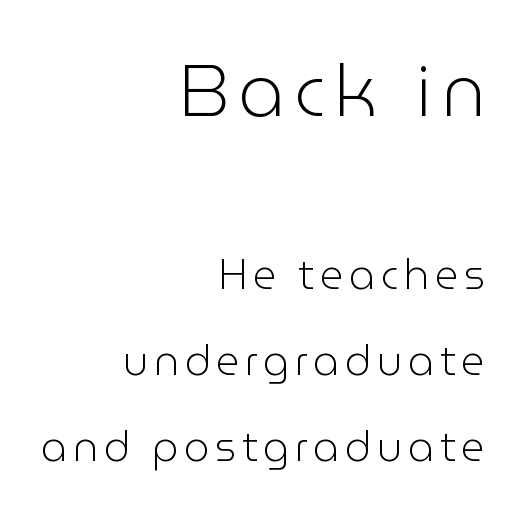
Each line ends at the same right margin while the left side varies. A typesetter would call this proportional, since set widths differ per character. Nope, not italic — everything's standing straight. Each new line begins a long way beneath the previous one. Top chunk: large. Bottom chunk: small.
